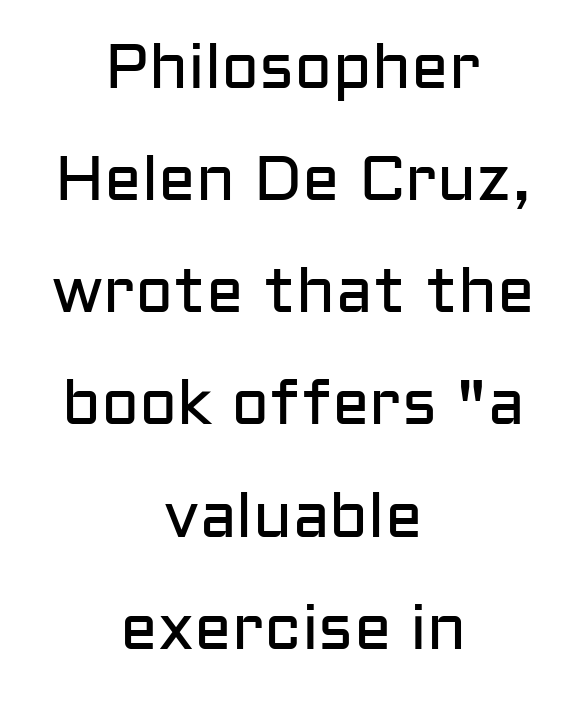
The image shows 63 px regular-weight sans-serif type, upright; set centered, line spacing 1.78x, normal letter spacing, not underlined; low stroke contrast and a medium x-height.
